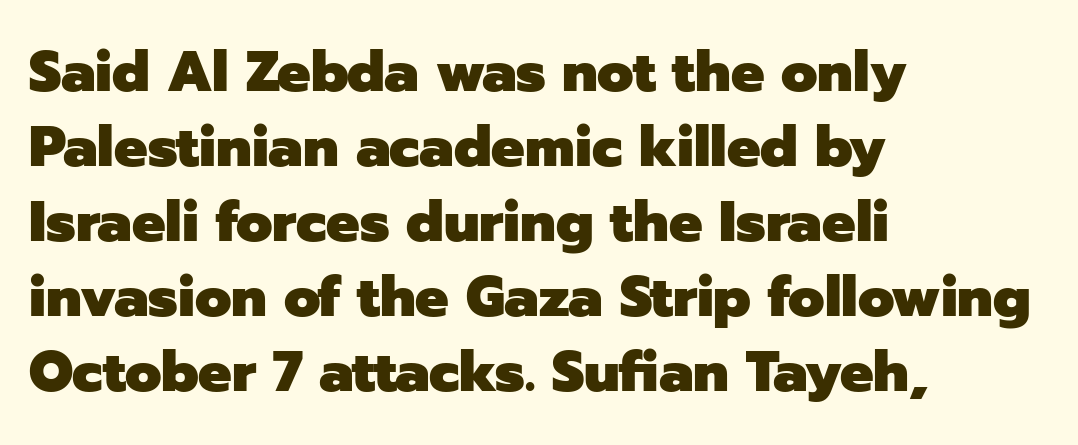
Tracking here is standard; glyphs follow each other at the usual distance. Rendered with straight, roman letterforms. Left-aligned paragraph, ragged on the right. Grotesque or geometric, the face here clearly has no serifs.
